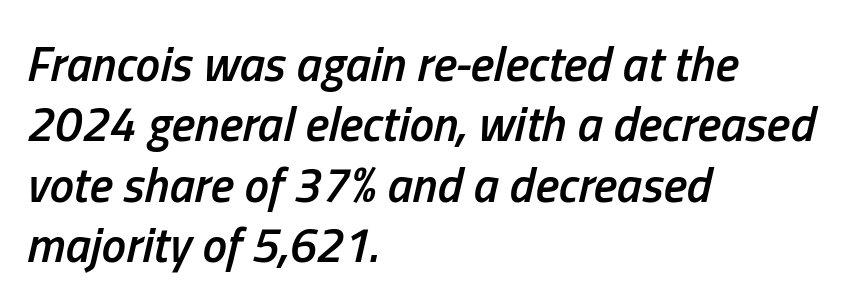
{"italic": "yes", "lean": "right", "slant_degrees": 13, "bold": "semi", "weight": "semibold", "width": "condensed", "stroke_contrast": "low", "x_height": "medium", "monospaced": "no", "underline": "no", "align": "left", "line_spacing_ratio": 1.23, "letter_spacing": "normal", "letter_spacing_em": 0.0, "glyph_px": 49}
